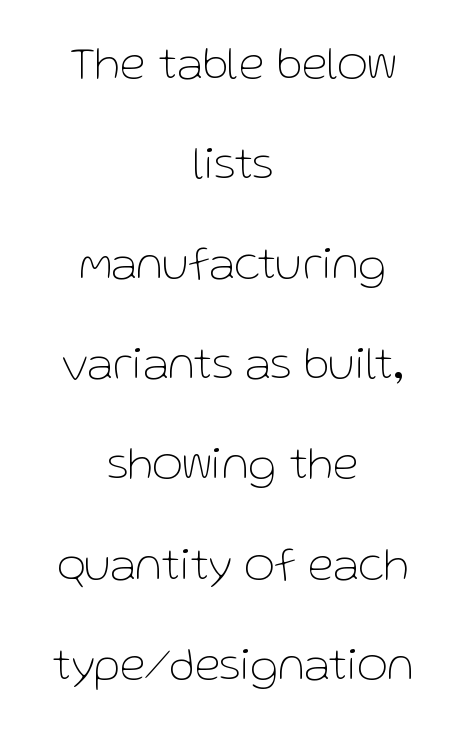
Q: Is the text bold? A: No.
Q: Is the text italic (slanted)? A: No, it is upright.
Q: Is the typeface a serif or a sans-serif typeface? A: Sans-serif.
Q: Is the text underlined? A: No.
Q: How is the paragraph aligned? A: Centered.
Q: Is the spacing between letters normal or unusually wide? A: Normal.
Q: Is the spacing between lines tight, normal or loose? A: Loose.
Q: Width (condensed, normal, or wide)? A: Normal.
Q: Stroke contrast? A: Low.
Q: x-height? A: Medium.
Q: Monospaced? A: No.
